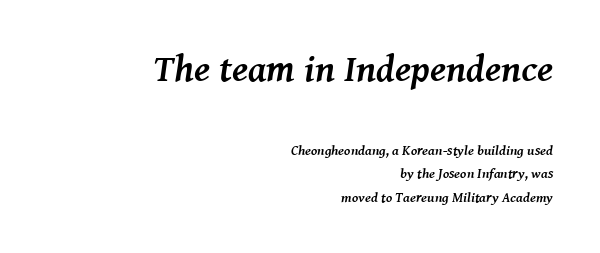
Here the designer chose a conventional face with non-uniform glyph widths. You get the large type first, then a drop to smaller type. The whole block is typeset with a tilt. The space beneath each line is pristine and unruled.
